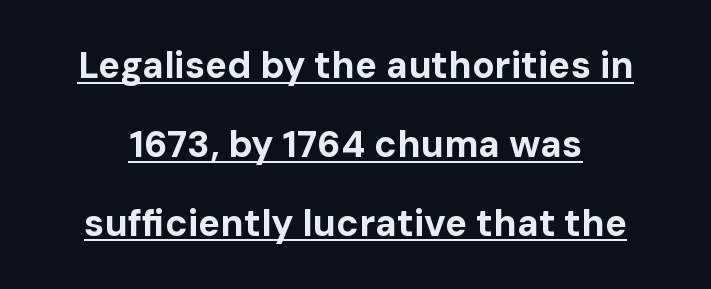
Compared with an ordinary text face, these strokes are far heavier — a full bold. Unlike italic type, these characters show no tilt at all. These lines are rendered in a variable-pitch font. Are there feet on the stems? There aren't — it's a sans. The designer dialed line spacing up above the default. The passage shown has conventional tracking throughout.
